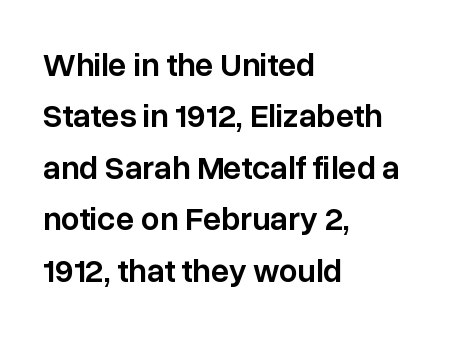
Q: Is the text bold? A: Semi-bold.
Q: Is the text italic (slanted)? A: No, it is upright.
Q: Is the typeface a serif or a sans-serif typeface? A: Sans-serif.
Q: Is the text underlined? A: No.
Q: How is the paragraph aligned? A: Left-aligned.
Q: Is the spacing between letters normal or unusually wide? A: Normal.
Q: Is the spacing between lines tight, normal or loose? A: Normal.
Q: Width (condensed, normal, or wide)? A: Normal.
Q: Stroke contrast? A: Low.
Q: x-height? A: Medium.
Q: Monospaced? A: No.
